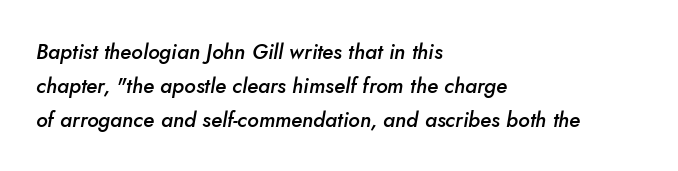
The image shows 21 px text type, italic (leaning right); set left-aligned, normal line spacing (1.61x), normal letter spacing, not underlined.
